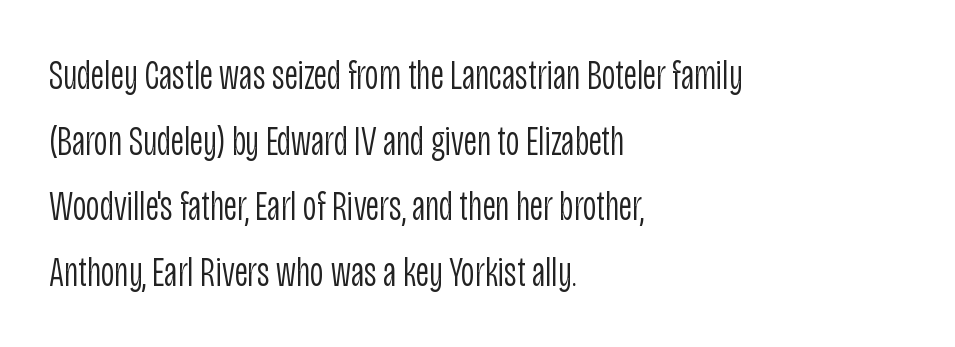
The image shows 42 px light, condensed sans-serif type, upright; set left-aligned, normal line spacing (1.56x), normal letter spacing, not underlined; low stroke contrast and a large x-height.
